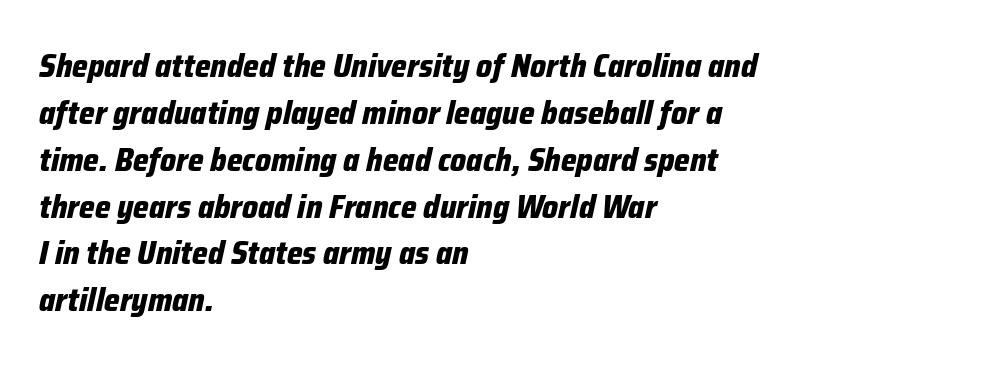
Q: Is the text bold? A: Yes.
Q: Is the text italic (slanted)? A: Yes, it leans right by about 12 degrees.
Q: Is the text underlined? A: No.
Q: How is the paragraph aligned? A: Left-aligned.
Q: Is the spacing between letters normal or unusually wide? A: Normal.
Q: Is the spacing between lines tight, normal or loose? A: Normal.
Q: Width (condensed, normal, or wide)? A: Condensed.
Q: Stroke contrast? A: Low.
Q: x-height? A: Medium.
Q: Monospaced? A: No.
